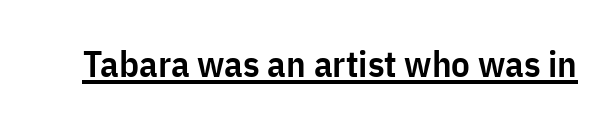
The image shows 37 px semibold, condensed sans-serif type, upright; set normal letter spacing, underlined; low stroke contrast and a medium x-height.
